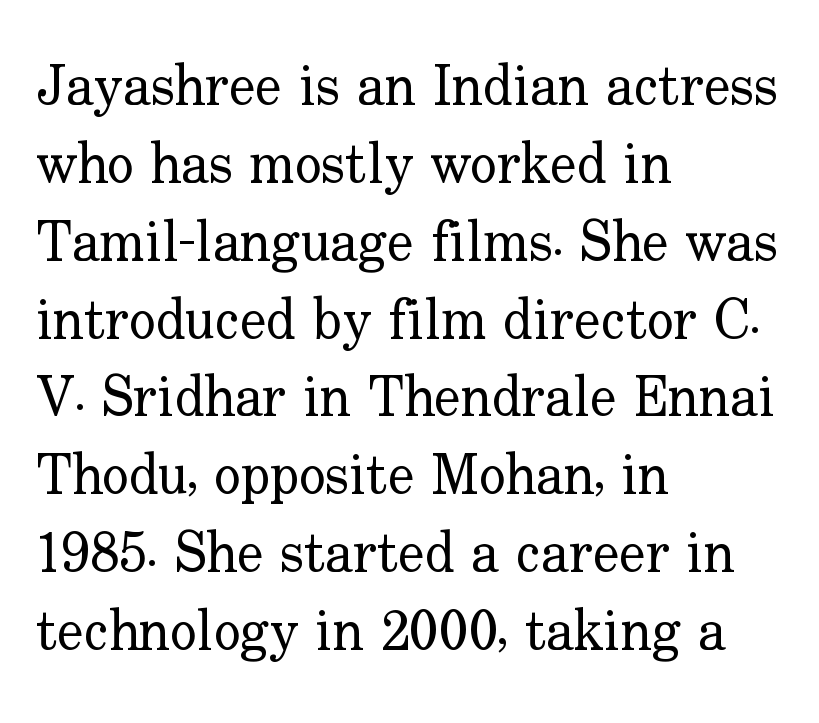
The image shows 56 px regular-weight serif type, upright; set left-aligned, normal line spacing (1.39x), normal letter spacing, not underlined; low stroke contrast and a small x-height.
